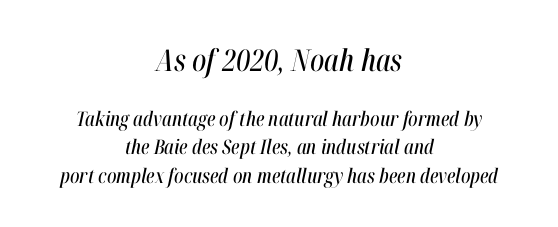
If you folded the block vertically in half, each line would mirror itself in length. Bigger letters appear in the top chunk; the bottom chunk is reduced. Whoever set this chose a conventional vertical rhythm. Honestly, there is no underline to notice here at all. Every character sits at an angle, as italics do.
